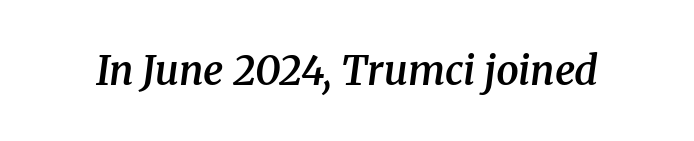
{"serif": "yes", "italic": "yes", "lean": "right", "slant_degrees": 8, "bold": "semi", "weight": "semibold", "width": "normal", "stroke_contrast": "medium", "x_height": "medium", "monospaced": "no", "underline": "no", "letter_spacing": "normal", "letter_spacing_em": 0.0, "glyph_px": 40}
